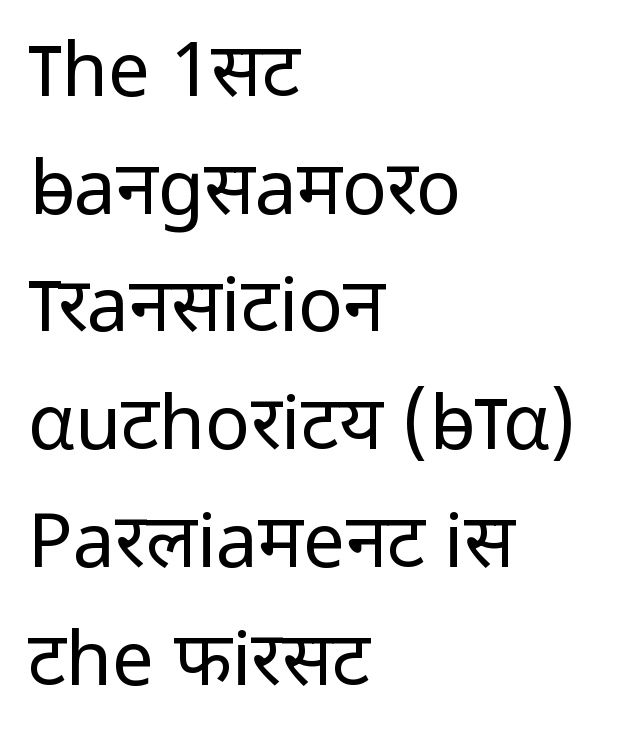
Q: Is the text bold? A: No.
Q: Is the text italic (slanted)? A: No, it is upright.
Q: Is the typeface a serif or a sans-serif typeface? A: Sans-serif.
Q: Is the text underlined? A: No.
Q: How is the paragraph aligned? A: Left-aligned.
Q: Is the spacing between letters normal or unusually wide? A: Normal.
Q: Is the spacing between lines tight, normal or loose? A: Normal.
Q: Width (condensed, normal, or wide)? A: Normal.
Q: Stroke contrast? A: Low.
Q: x-height? A: Medium.
Q: Monospaced? A: No.
